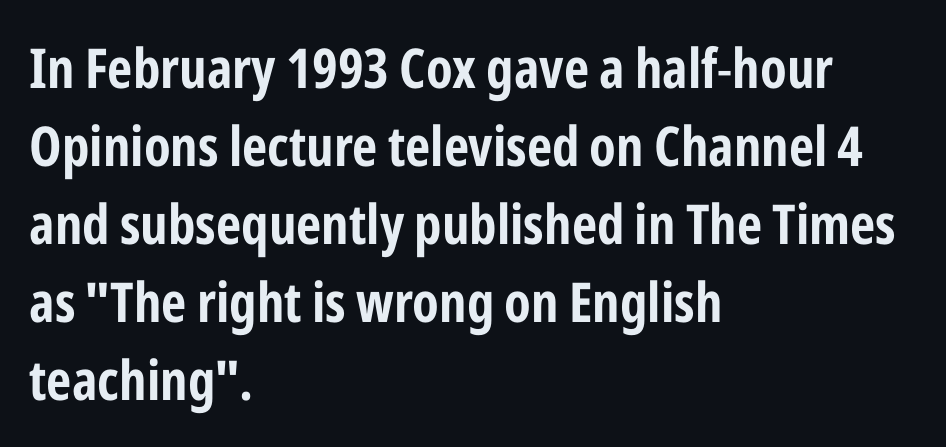
The strip under each line holds only bare page. Serifs: no, the terminals of the letterforms are clean. The rendering anchors every line to the left-hand side. Proportional: the letters do not fall into vertical columns.
